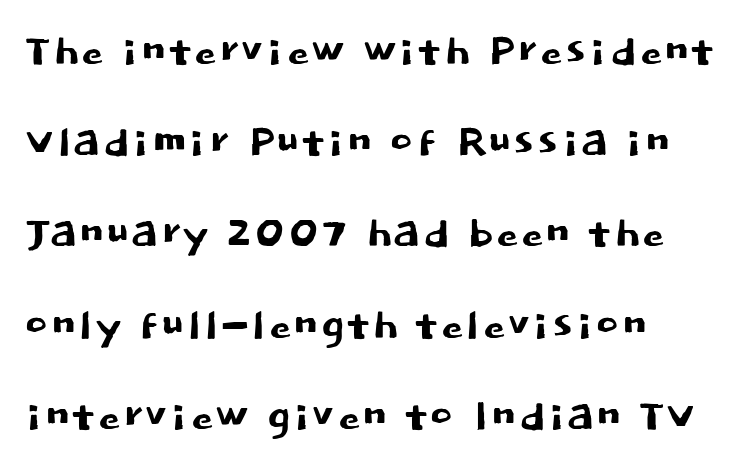
The image shows 57 px sans-serif type, upright; set left-aligned, normal line spacing (1.6x), normal letter spacing, not underlined; low stroke contrast and a large x-height.
